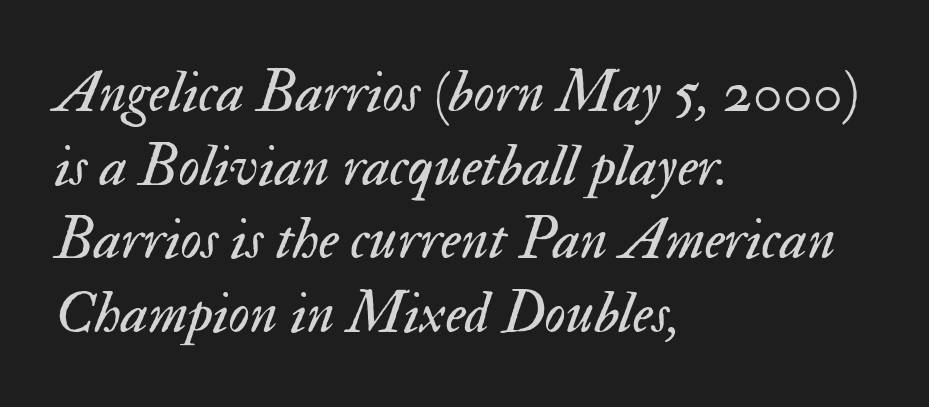
Q: Is the text bold? A: No.
Q: Is the text italic (slanted)? A: Yes, it leans right by about 17 degrees.
Q: Is the text underlined? A: No.
Q: How is the paragraph aligned? A: Left-aligned.
Q: Is the spacing between letters normal or unusually wide? A: Normal.
Q: Is the spacing between lines tight, normal or loose? A: Normal.
Q: Width (condensed, normal, or wide)? A: Normal.
Q: Stroke contrast? A: Medium.
Q: x-height? A: Small.
Q: Monospaced? A: No.
